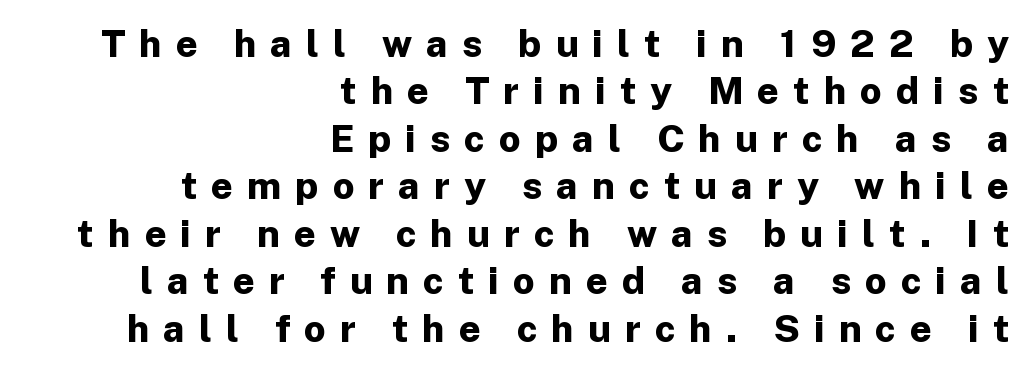
Q: Is the text bold? A: Yes.
Q: Is the text italic (slanted)? A: No, it is upright.
Q: Is the typeface a serif or a sans-serif typeface? A: Sans-serif.
Q: Is the text underlined? A: No.
Q: How is the paragraph aligned? A: Right-aligned.
Q: Is the spacing between letters normal or unusually wide? A: Unusually wide.
Q: Is the spacing between lines tight, normal or loose? A: Normal.
Q: Width (condensed, normal, or wide)? A: Normal.
Q: Stroke contrast? A: Low.
Q: x-height? A: Medium.
Q: Monospaced? A: No.
